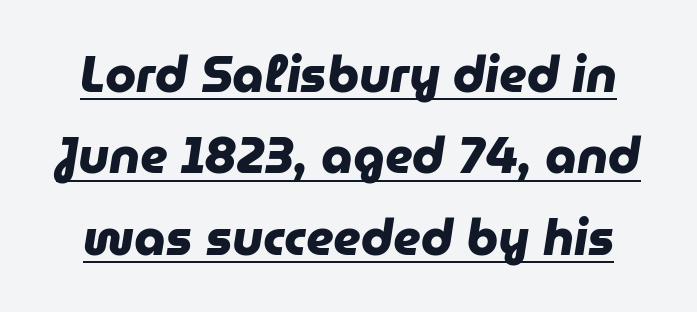
{"serif": "no", "bold": "yes", "weight": "heavy", "width": "normal", "stroke_contrast": "low", "x_height": "medium", "monospaced": "no", "underline": "yes", "line_spacing": "normal", "line_spacing_ratio": 1.63, "letter_spacing": "normal", "letter_spacing_em": 0.0, "glyph_px": 50}
